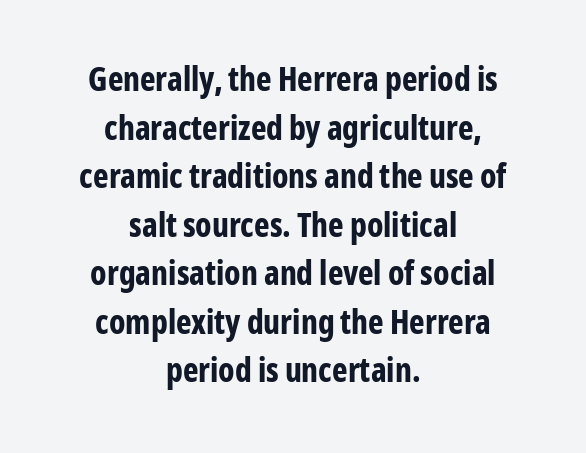
Leading: standard. The zone under the glyphs is completely vacant. Letter spacing: default. The lettering stays uniformly vertical, giving the passage a roman look. The typeface chosen for these lines omits serifs.
